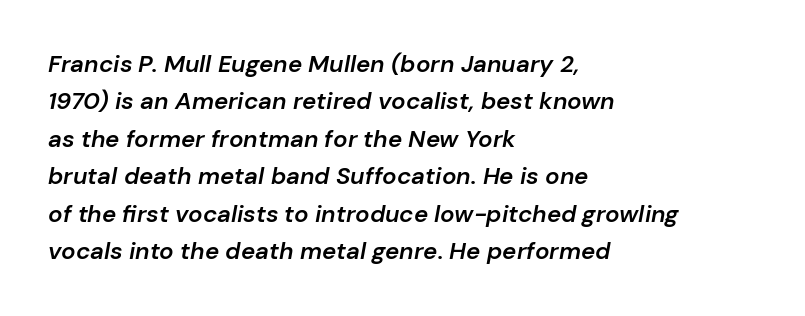
The image shows 24 px text type, italic (leaning right); set left-aligned, normal line spacing (1.56x), normal letter spacing, not underlined.
